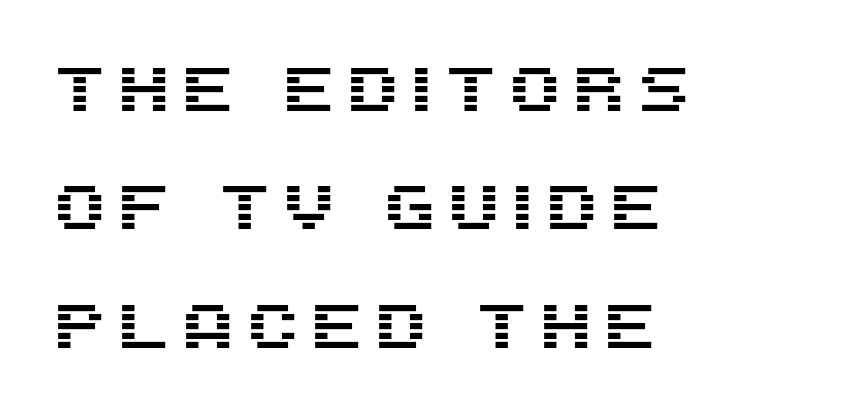
{"serif": "no", "italic": "no", "width": "normal", "stroke_contrast": "medium", "x_height": "large", "monospaced": "no", "underline": "no", "align": "left", "line_spacing_ratio": 1.88, "glyph_px": 63}
